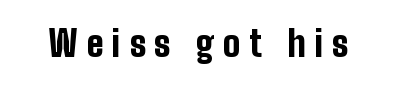
Q: Is the text bold? A: Yes.
Q: Is the text italic (slanted)? A: No, it is upright.
Q: Is the typeface a serif or a sans-serif typeface? A: Sans-serif.
Q: Is the text underlined? A: No.
Q: Is the spacing between letters normal or unusually wide? A: Unusually wide.
Q: Width (condensed, normal, or wide)? A: Condensed.
Q: Stroke contrast? A: Low.
Q: x-height? A: Medium.
Q: Monospaced? A: No.
